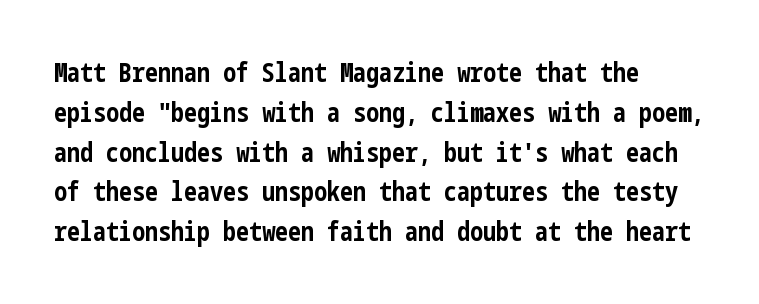
Plenty of ink on the page — the face is bold. Vertical spacing — default. Descenders hang freely into open space. All the whitespace from short lines collects on the right. This rendering leaves character spacing at its baseline value. Do the letters lean? They stand straight.
